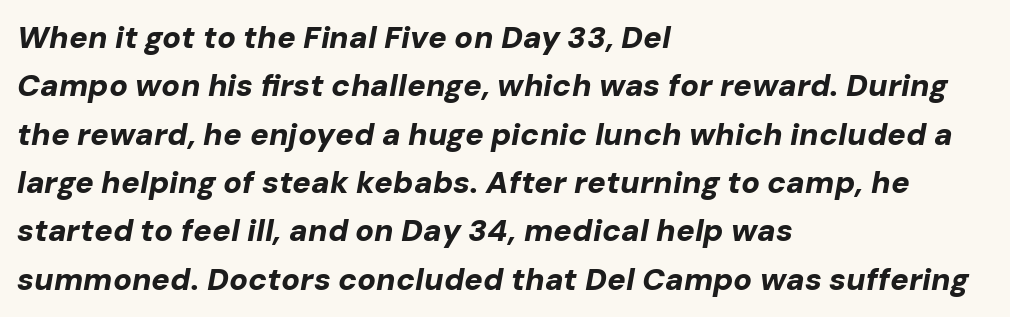
Q: Is the text bold? A: Yes.
Q: Is the text italic (slanted)? A: Yes, it leans right by about 10 degrees.
Q: Is the text underlined? A: No.
Q: How is the paragraph aligned? A: Left-aligned.
Q: Is the spacing between letters normal or unusually wide? A: Normal.
Q: Is the spacing between lines tight, normal or loose? A: Normal.
Q: Width (condensed, normal, or wide)? A: Normal.
Q: Stroke contrast? A: Low.
Q: x-height? A: Medium.
Q: Monospaced? A: No.
